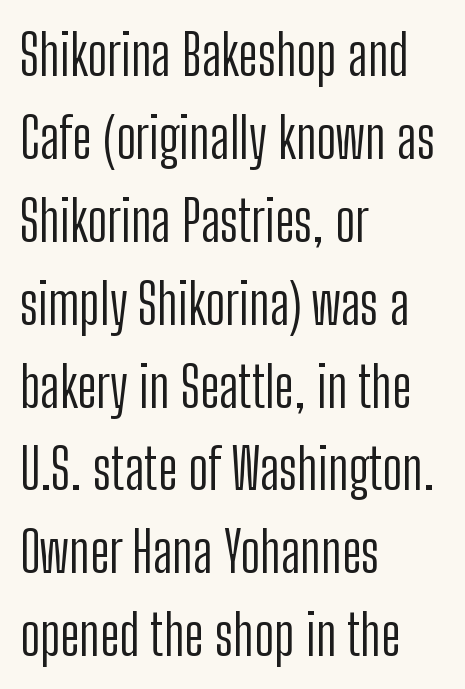
Q: Is the text bold? A: No.
Q: Is the text italic (slanted)? A: No, it is upright.
Q: Is the typeface a serif or a sans-serif typeface? A: Sans-serif.
Q: Is the text underlined? A: No.
Q: How is the paragraph aligned? A: Left-aligned.
Q: Is the spacing between letters normal or unusually wide? A: Normal.
Q: Is the spacing between lines tight, normal or loose? A: Normal.
Q: Width (condensed, normal, or wide)? A: Condensed.
Q: Stroke contrast? A: Low.
Q: x-height? A: Medium.
Q: Monospaced? A: No.
